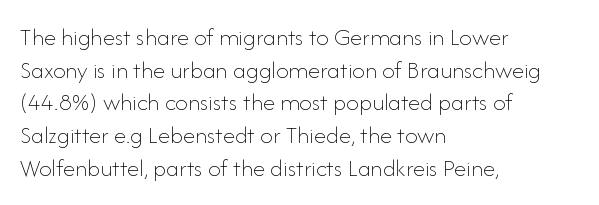
What's the leading like? Ordinary, nothing unusual. The passage shown has conventional tracking throughout. The typography opts for an upright posture over an oblique one. The passage is arranged the way most books set body copy — flush left.
